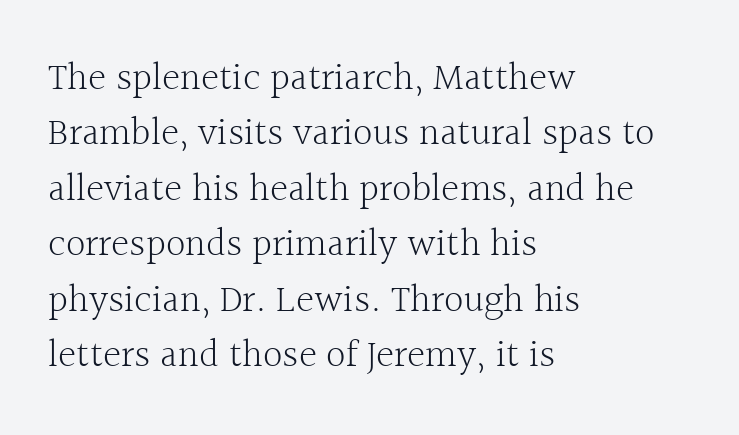
Q: Is the text bold? A: No.
Q: Is the text italic (slanted)? A: No, it is upright.
Q: Is the typeface a serif or a sans-serif typeface? A: Serif.
Q: Is the text underlined? A: No.
Q: How is the paragraph aligned? A: Left-aligned.
Q: Is the spacing between letters normal or unusually wide? A: Normal.
Q: Is the spacing between lines tight, normal or loose? A: Normal.
Q: Width (condensed, normal, or wide)? A: Normal.
Q: x-height? A: Medium.
Q: Monospaced? A: No.
